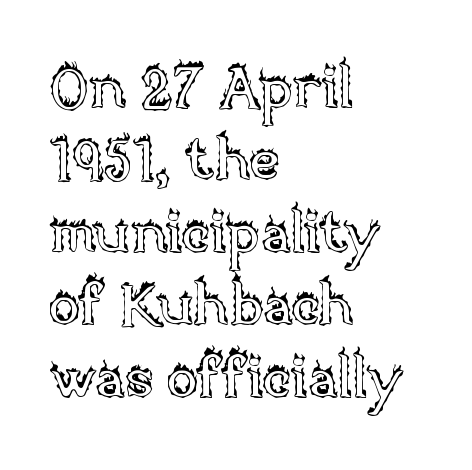
{"italic": "no", "width": "normal", "x_height": "large", "monospaced": "no", "underline": "no", "align": "left", "line_spacing": "normal", "line_spacing_ratio": 1.25, "letter_spacing": "normal", "letter_spacing_em": 0.0, "glyph_px": 58}
